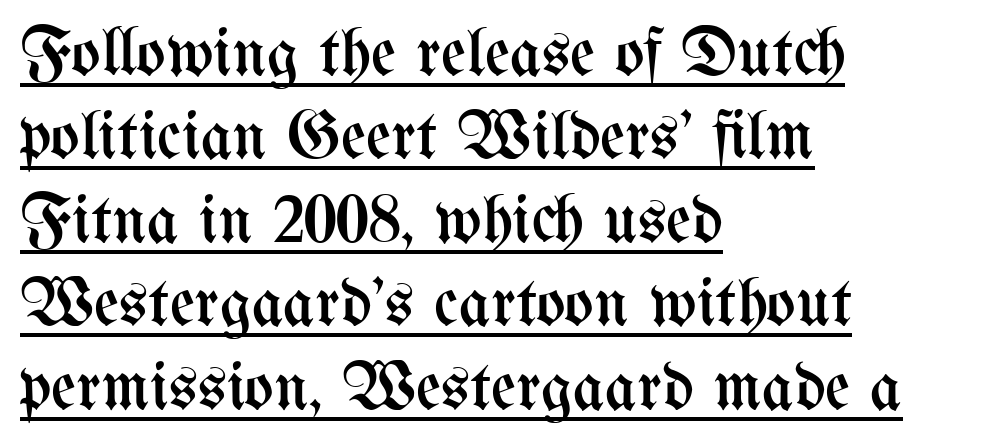
The image shows 69 px regular-weight, condensed type, upright; set left-aligned, line spacing 1.21x, normal letter spacing, underlined; medium stroke contrast and a medium x-height.
